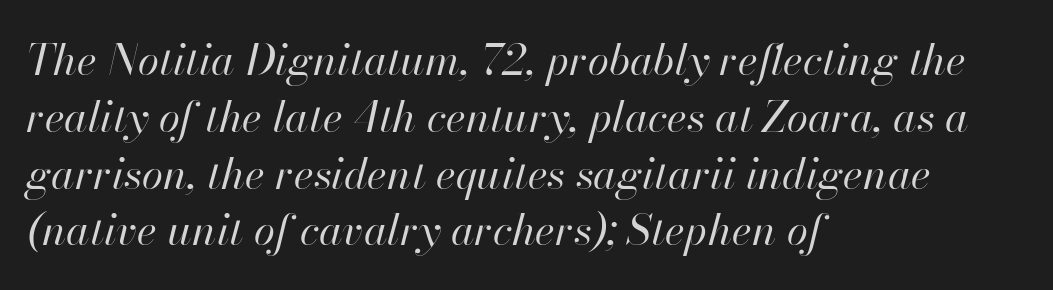
Q: Is the text bold? A: No.
Q: Is the text italic (slanted)? A: Yes, it leans right by about 13 degrees.
Q: Is the text underlined? A: No.
Q: How is the paragraph aligned? A: Left-aligned.
Q: Is the spacing between letters normal or unusually wide? A: Normal.
Q: Is the spacing between lines tight, normal or loose? A: Normal.
Q: Width (condensed, normal, or wide)? A: Normal.
Q: Stroke contrast? A: High.
Q: x-height? A: Small.
Q: Monospaced? A: No.
